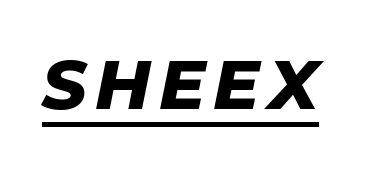
Quick note: underline on. Think of a printed novel: that variable character pitch is what you see here. Emphasis-style slanted type is in use. Look at the stroke-to-counter ratio: heavy, a bold.
